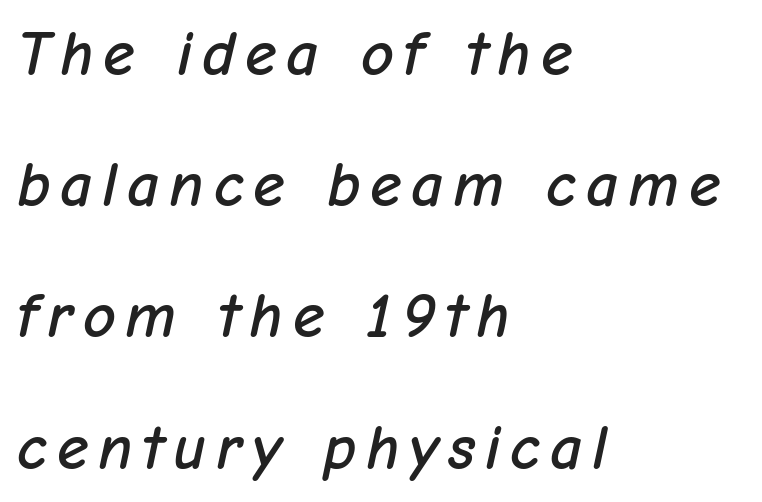
{"italic": "yes", "lean": "right", "slant_degrees": 12, "width": "normal", "stroke_contrast": "low", "x_height": "medium", "monospaced": "no", "underline": "no", "align": "left", "line_spacing": "loose", "line_spacing_ratio": 2.05, "glyph_px": 64}
